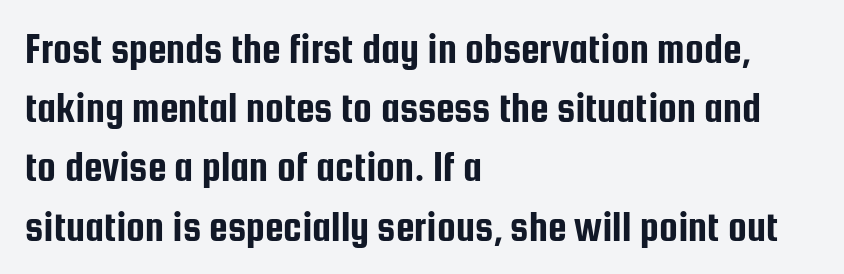
{"serif": "no", "italic": "no", "width": "condensed", "stroke_contrast": "low", "x_height": "medium", "monospaced": "no", "underline": "no", "align": "left", "line_spacing": "normal", "line_spacing_ratio": 1.41, "letter_spacing": "normal", "letter_spacing_em": 0.0, "glyph_px": 42}
